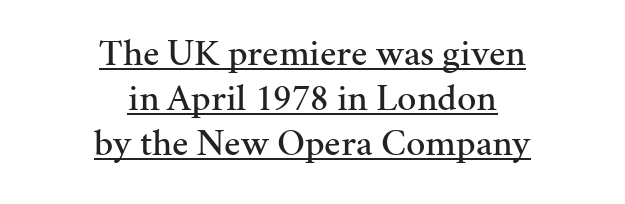
Q: Is the text italic (slanted)? A: No, it is upright.
Q: Is the typeface a serif or a sans-serif typeface? A: Serif.
Q: Is the text underlined? A: Yes.
Q: How is the paragraph aligned? A: Centered.
Q: Is the spacing between letters normal or unusually wide? A: Normal.
Q: Width (condensed, normal, or wide)? A: Normal.
Q: Stroke contrast? A: Medium.
Q: x-height? A: Medium.
Q: Monospaced? A: No.
